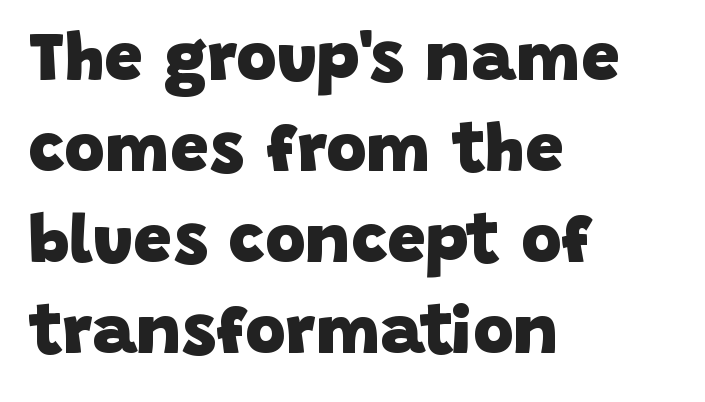
{"serif": "no", "bold": "yes", "weight": "heavy", "width": "normal", "stroke_contrast": "low", "x_height": "large", "monospaced": "no", "underline": "no", "align": "left", "line_spacing": "normal", "line_spacing_ratio": 1.32, "letter_spacing": "normal", "letter_spacing_em": 0.0, "glyph_px": 69}
